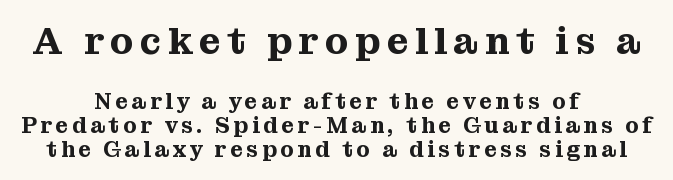
Q: Is the text italic (slanted)? A: No, it is upright.
Q: Is the typeface a serif or a sans-serif typeface? A: Serif.
Q: Is the text underlined? A: No.
Q: How is the paragraph aligned? A: Centered.
Q: Is the spacing between lines tight, normal or loose? A: Tight.
Q: Which block of text is set in a larger size, the first (top) or the second (bottom)? A: The first (top) one.
Q: Width (condensed, normal, or wide)? A: Normal.
Q: Stroke contrast? A: Medium.
Q: x-height? A: Medium.
Q: Monospaced? A: No.
